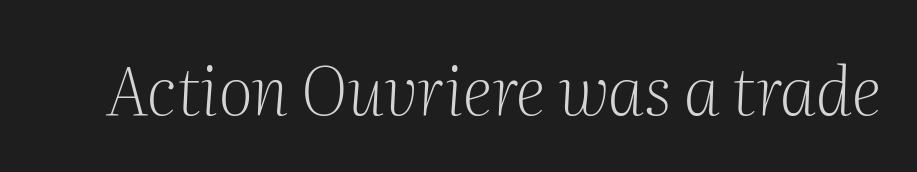
The image shows 67 px light serif type, italic (leaning right); set normal letter spacing, not underlined; medium stroke contrast and a medium x-height.
